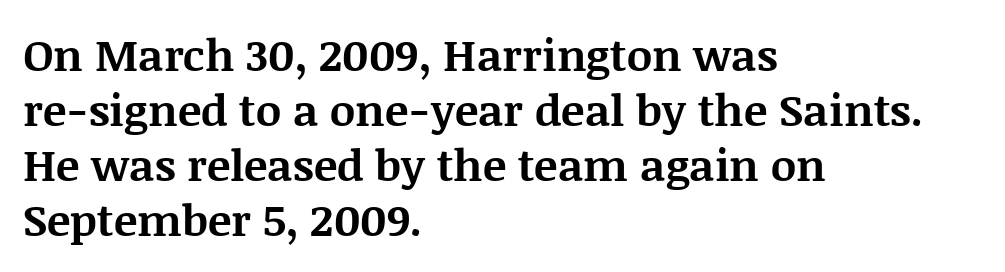
{"serif": "yes", "italic": "no", "bold": "yes", "weight": "bold", "width": "normal", "stroke_contrast": "medium", "x_height": "large", "monospaced": "no", "underline": "no", "align": "left", "line_spacing": "normal", "line_spacing_ratio": 1.25, "letter_spacing": "normal", "letter_spacing_em": 0.0, "glyph_px": 44}
